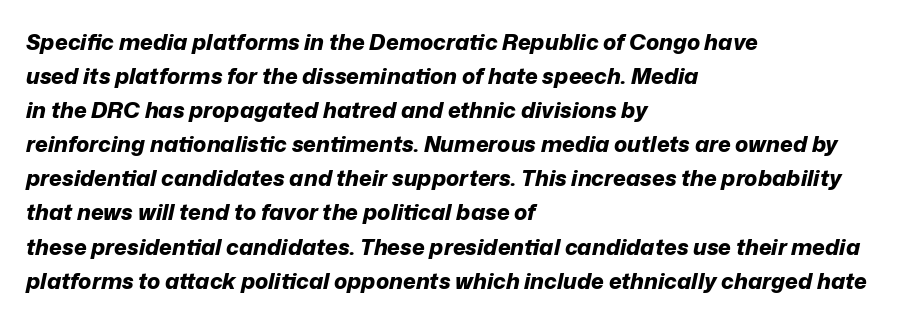
Q: Is the text bold? A: Yes.
Q: Is the text italic (slanted)? A: Yes, it leans right by about 12 degrees.
Q: Is the text underlined? A: No.
Q: How is the paragraph aligned? A: Left-aligned.
Q: Is the spacing between letters normal or unusually wide? A: Normal.
Q: Is the spacing between lines tight, normal or loose? A: Normal.
